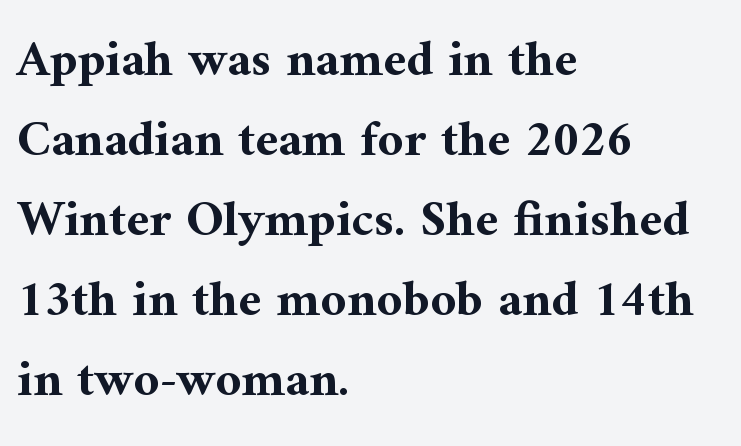
The image shows 51 px bold serif type, upright; set left-aligned, normal line spacing (1.57x), normal letter spacing, not underlined; medium stroke contrast and a medium x-height.
